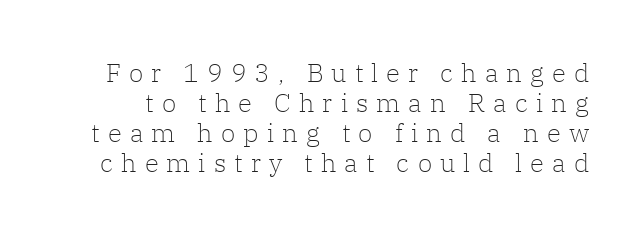
Summary of weight: not heavy and not bold. The block of text is dense from top to bottom, with scant space between rows. The horizontal fit of the characters is loose and conspicuously gappy. Every stem runs plumb, perpendicular to the baseline.
